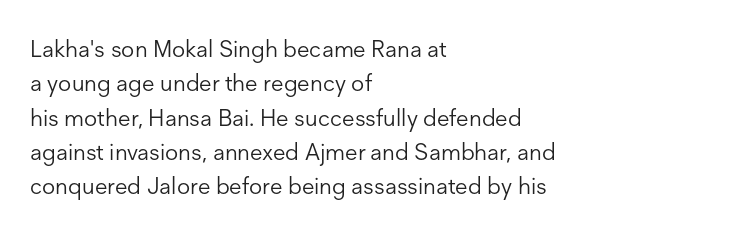
The vertical gap from one line to the next is medium. These lines were composed using upright roman letters. Horizontal alignment here is leftward, the default for most running prose. The gaps between neighbouring characters are ordinary and unremarkable. Weight: regular or lighter.
